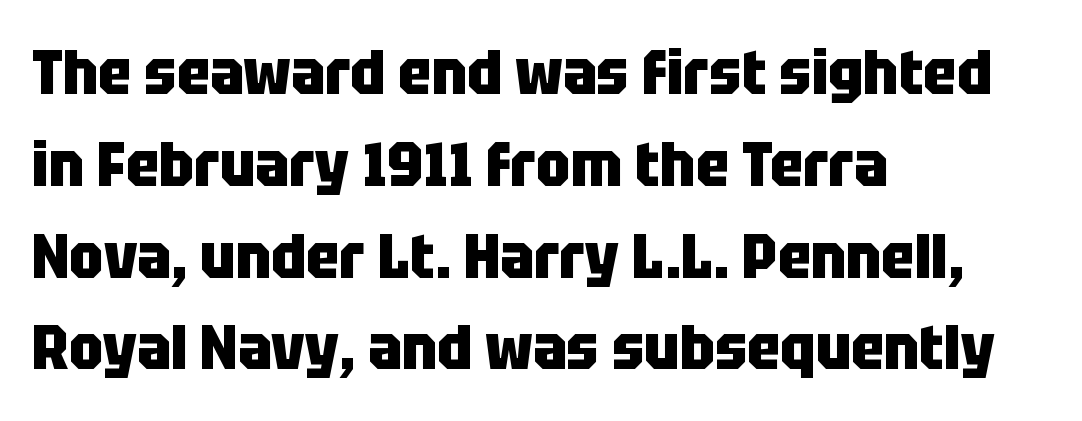
On the weight axis this lands at bold, roughly 700. Typeset ragged right — the left edge is the straight one. This rendering employs a face without finishing strokes, i.e., a sans-serif. Bare-footed words on every line. The specimen reads as upright at a glance. Each word holds together tightly as a unit, with standard inter-letter gaps.
